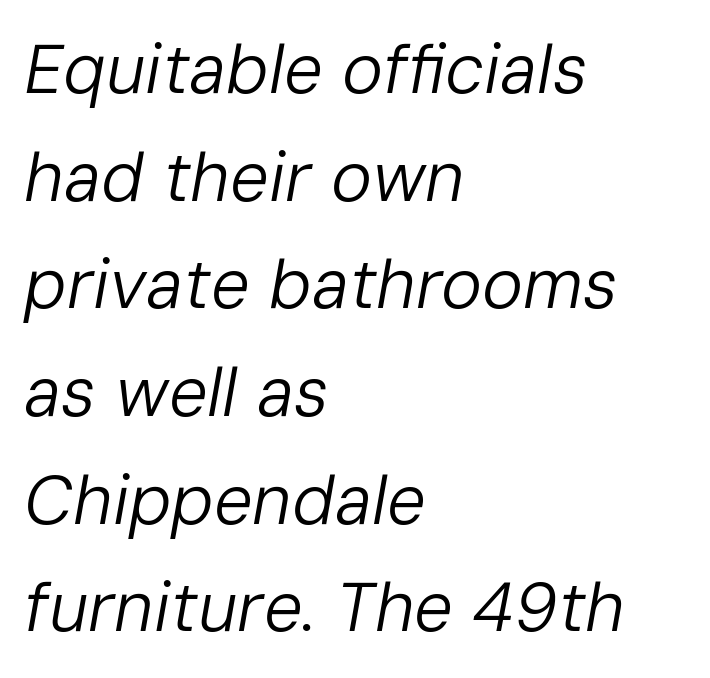
Q: Is the text bold? A: No.
Q: Is the text italic (slanted)? A: Yes, it leans right by about 10 degrees.
Q: Is the text underlined? A: No.
Q: How is the paragraph aligned? A: Left-aligned.
Q: Is the spacing between letters normal or unusually wide? A: Normal.
Q: Is the spacing between lines tight, normal or loose? A: Normal.
Q: Width (condensed, normal, or wide)? A: Normal.
Q: Stroke contrast? A: Low.
Q: x-height? A: Medium.
Q: Monospaced? A: No.
